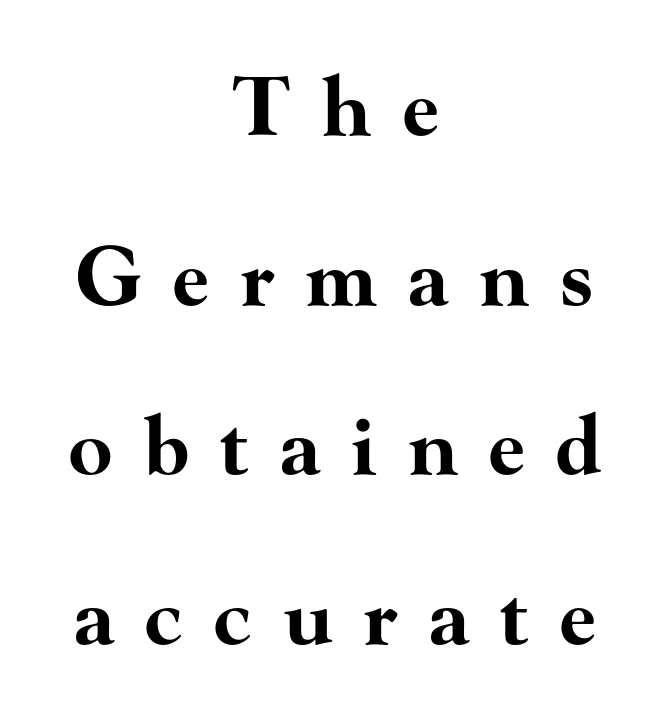
Heft: maximum for text — a bold. What kind of face is this? One with serifs. What's the leading like? Stretched, with rows far apart. The face used here is proportionally spaced, like ordinary book or web type.
